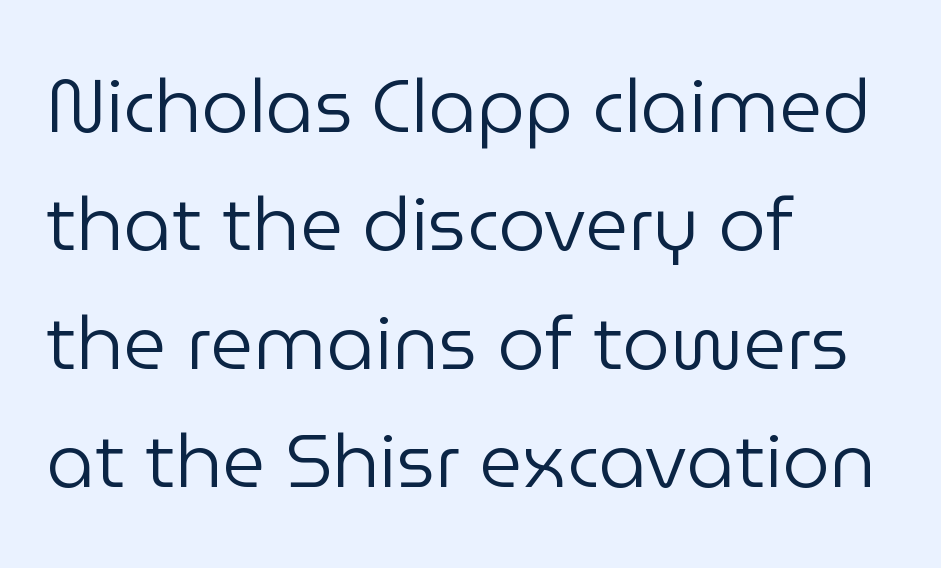
Q: Is the text bold? A: No.
Q: Is the text italic (slanted)? A: No, it is upright.
Q: Is the typeface a serif or a sans-serif typeface? A: Sans-serif.
Q: Is the text underlined? A: No.
Q: How is the paragraph aligned? A: Left-aligned.
Q: Is the spacing between letters normal or unusually wide? A: Normal.
Q: Is the spacing between lines tight, normal or loose? A: Normal.
Q: Width (condensed, normal, or wide)? A: Normal.
Q: Stroke contrast? A: Low.
Q: x-height? A: Medium.
Q: Monospaced? A: No.
